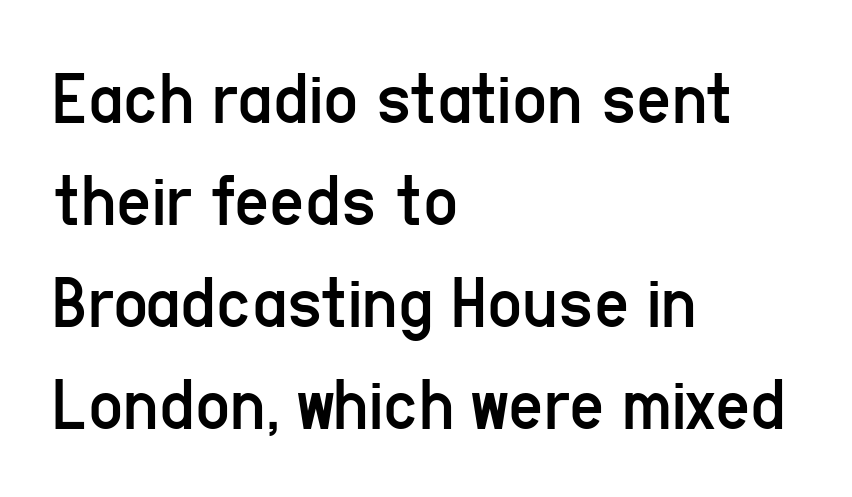
The image shows 76 px regular-weight, condensed sans-serif type, upright; set left-aligned, normal line spacing (1.34x), normal letter spacing, not underlined; low stroke contrast and a medium x-height.
